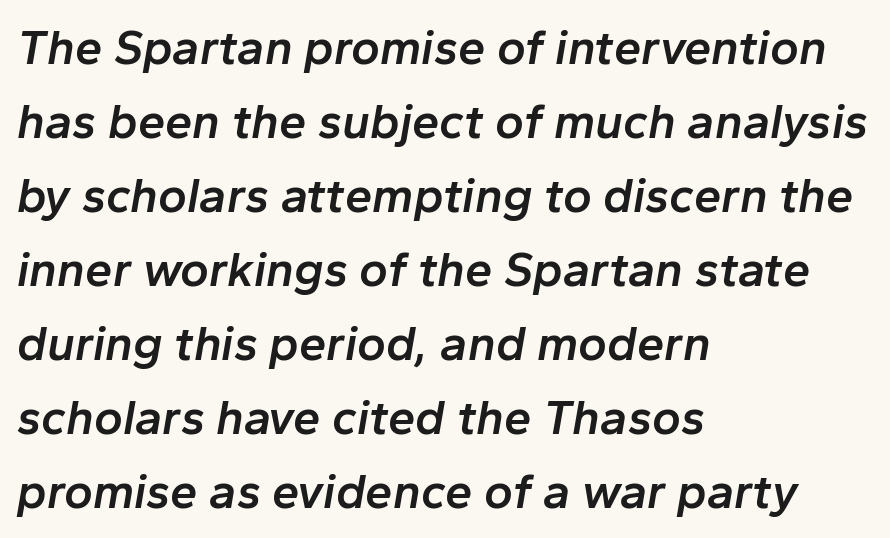
Students, observe: this is what conventionally led text looks like. I'd describe the lettering as semibold — firm but not a full bold. The typography opts for an oblique posture over an upright one. Bare-footed words on every line.
